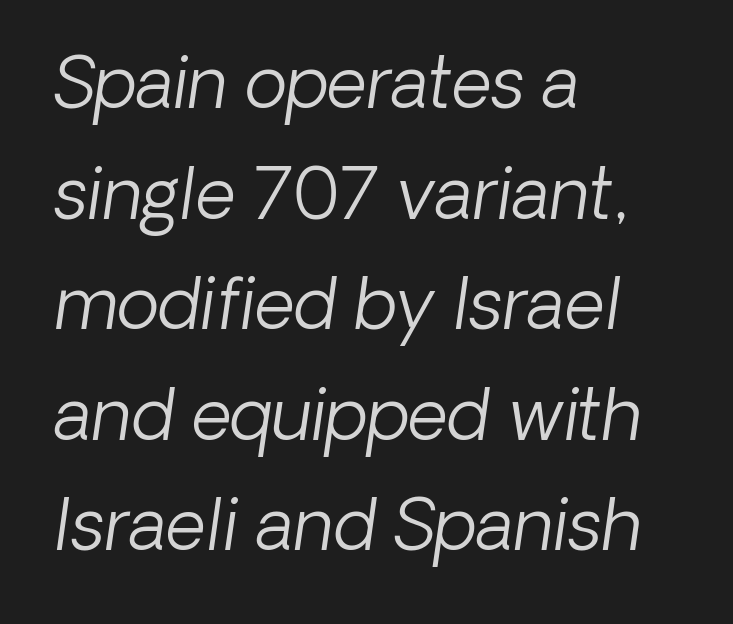
{"serif": "no", "bold": "no", "weight": "light", "width": "normal", "stroke_contrast": "low", "x_height": "medium", "monospaced": "no", "underline": "no", "align": "left", "line_spacing": "normal", "line_spacing_ratio": 1.58, "letter_spacing": "normal", "letter_spacing_em": 0.0, "glyph_px": 70}
